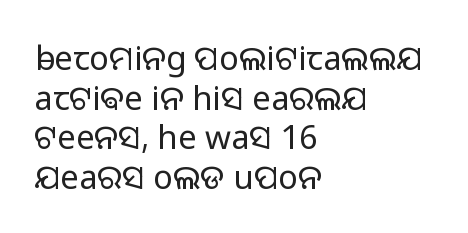
{"serif": "no", "italic": "no", "bold": "no", "weight": "light", "width": "normal", "stroke_contrast": "low", "x_height": "medium", "monospaced": "no", "underline": "no", "align": "left", "line_spacing_ratio": 1.2, "letter_spacing": "normal", "letter_spacing_em": 0.0, "glyph_px": 33}
